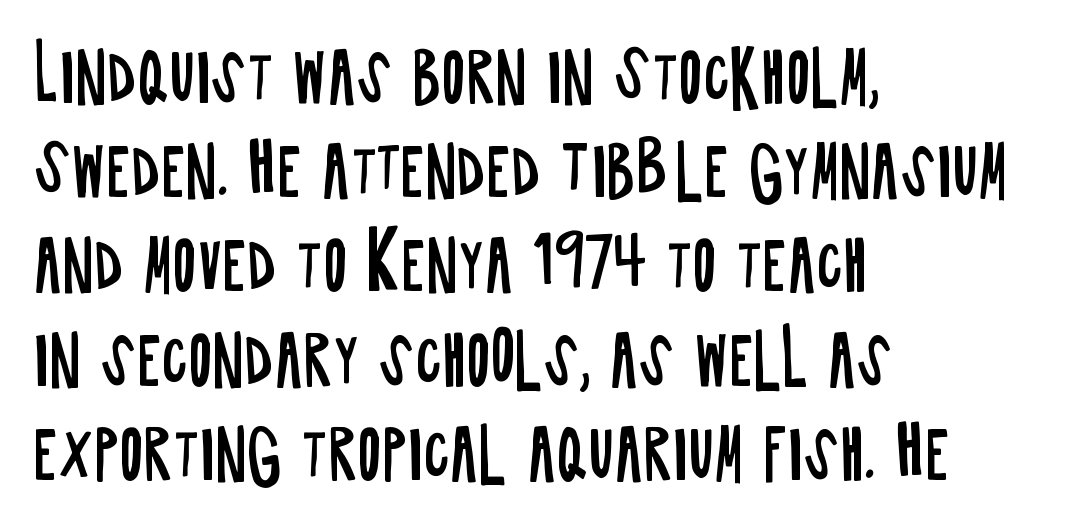
Q: Is the text bold? A: No.
Q: Is the text italic (slanted)? A: No, it is upright.
Q: Is the typeface a serif or a sans-serif typeface? A: Sans-serif.
Q: Is the text underlined? A: No.
Q: How is the paragraph aligned? A: Left-aligned.
Q: Is the spacing between letters normal or unusually wide? A: Normal.
Q: Is the spacing between lines tight, normal or loose? A: Normal.
Q: Width (condensed, normal, or wide)? A: Condensed.
Q: Stroke contrast? A: Low.
Q: x-height? A: Large.
Q: Monospaced? A: No.
